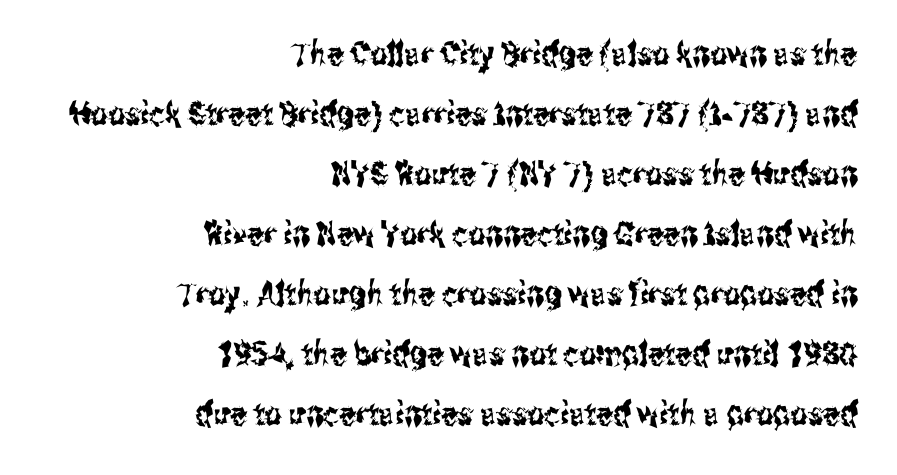
{"serif": "no", "italic": "no", "width": "condensed", "stroke_contrast": "medium", "x_height": "medium", "monospaced": "no", "underline": "no", "align": "right", "line_spacing_ratio": 1.82, "letter_spacing": "normal", "letter_spacing_em": 0.0, "glyph_px": 33}
